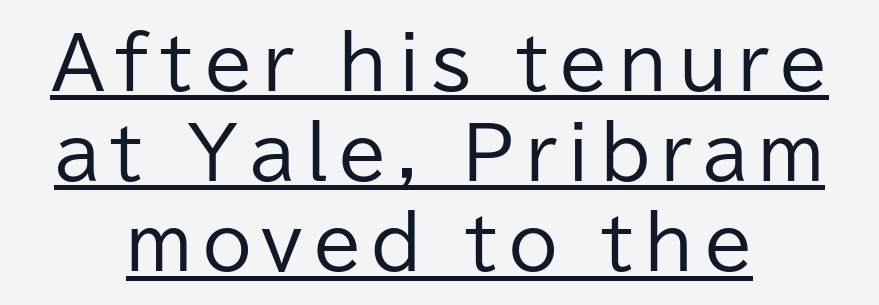
The face used here is proportionally spaced, like ordinary book or web type. The passage shown stacks its lines at a standard gap. Font category for this specimen: sans-serif. Compared with a typical body face, this is equally light or lighter still. Is there any slant? The stems are plumb.
